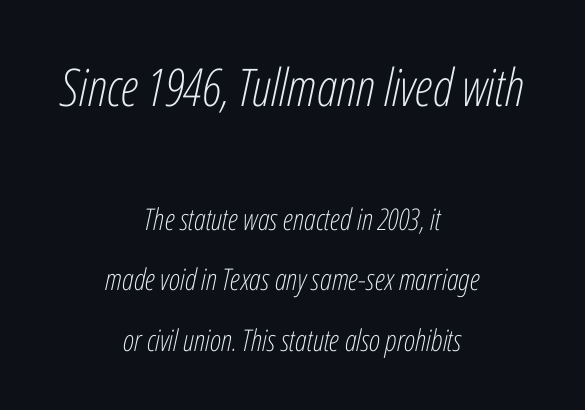
The image shows 52 px light, condensed type, italic (leaning right); set centered, loose line spacing (2.02x), normal letter spacing, not underlined; the first (top) block is 1.73x larger; low stroke contrast and a medium x-height.
